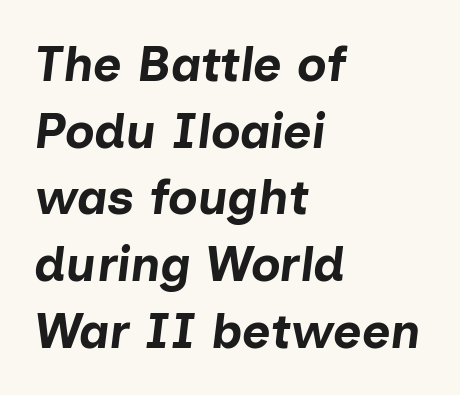
{"italic": "yes", "lean": "right", "slant_degrees": 7, "bold": "yes", "weight": "bold", "width": "normal", "stroke_contrast": "low", "x_height": "medium", "monospaced": "no", "underline": "no", "align": "left", "line_spacing": "normal", "line_spacing_ratio": 1.36, "letter_spacing": "normal", "letter_spacing_em": 0.0, "glyph_px": 49}
